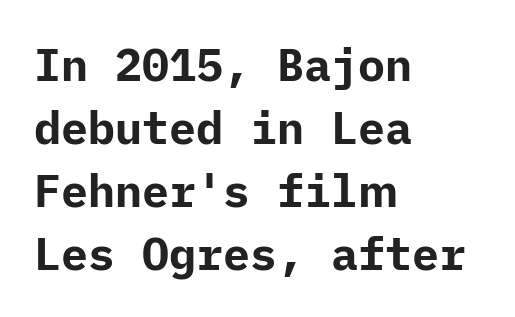
{"serif": "no", "italic": "no", "bold": "yes", "weight": "bold", "width": "normal", "stroke_contrast": "low", "x_height": "medium", "underline": "no", "align": "left", "line_spacing": "normal", "line_spacing_ratio": 1.4, "letter_spacing": "normal", "letter_spacing_em": 0.0, "glyph_px": 45}
